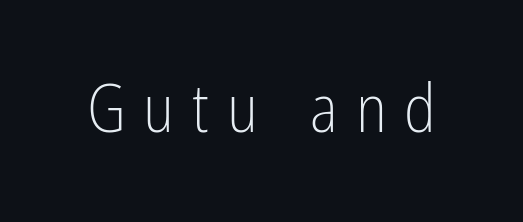
Q: Is the text bold? A: No.
Q: Is the text italic (slanted)? A: No, it is upright.
Q: Is the typeface a serif or a sans-serif typeface? A: Sans-serif.
Q: Is the text underlined? A: No.
Q: Is the spacing between letters normal or unusually wide? A: Unusually wide.
Q: Width (condensed, normal, or wide)? A: Condensed.
Q: Stroke contrast? A: Low.
Q: x-height? A: Medium.
Q: Monospaced? A: No.
